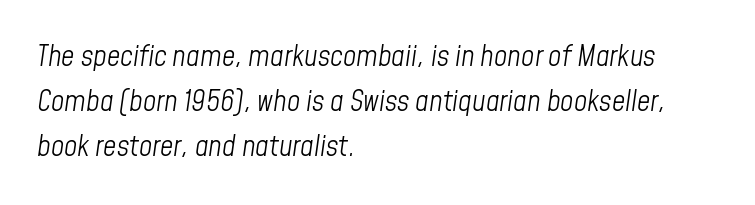
The image shows 29 px light, condensed type, italic (leaning right); set left-aligned, normal line spacing (1.55x), normal letter spacing, not underlined; low stroke contrast and a medium x-height.
